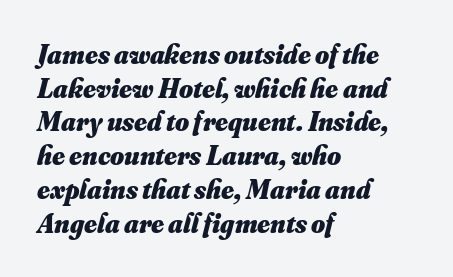
The image shows 27 px bold type; set left-aligned, normal line spacing (1.25x), normal letter spacing, not underlined.
